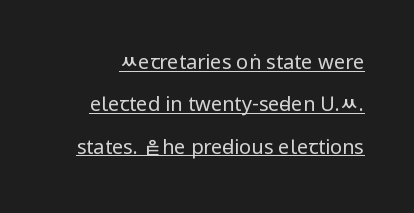
Q: Is the text bold? A: No.
Q: Is the text italic (slanted)? A: No, it is upright.
Q: Is the text underlined? A: Yes.
Q: Is the spacing between letters normal or unusually wide? A: Normal.
Q: Is the spacing between lines tight, normal or loose? A: Loose.
